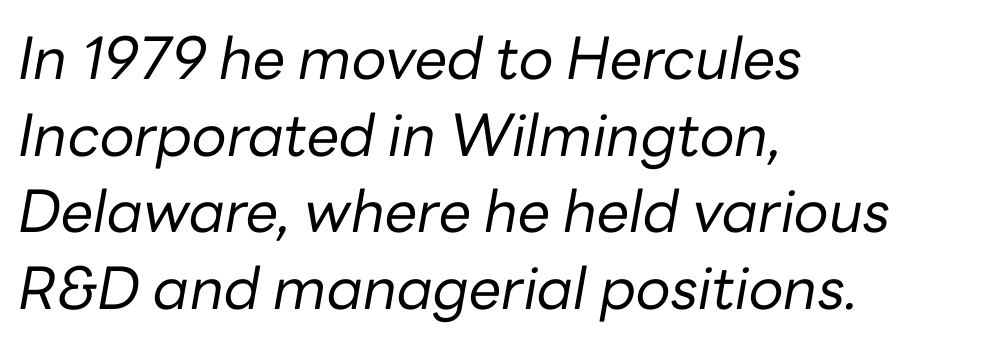
Q: Is the text bold? A: No.
Q: Is the text italic (slanted)? A: Yes, it leans right by about 10 degrees.
Q: Is the text underlined? A: No.
Q: How is the paragraph aligned? A: Left-aligned.
Q: Is the spacing between letters normal or unusually wide? A: Normal.
Q: Is the spacing between lines tight, normal or loose? A: Normal.
Q: Width (condensed, normal, or wide)? A: Normal.
Q: Stroke contrast? A: Low.
Q: x-height? A: Medium.
Q: Monospaced? A: No.
